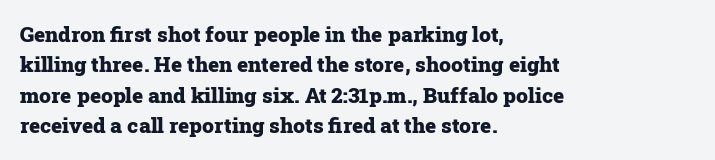
Q: Is the text bold? A: Yes.
Q: Is the text italic (slanted)? A: No, it is upright.
Q: Is the text underlined? A: No.
Q: How is the paragraph aligned? A: Left-aligned.
Q: Is the spacing between letters normal or unusually wide? A: Normal.
Q: Is the spacing between lines tight, normal or loose? A: Normal.
